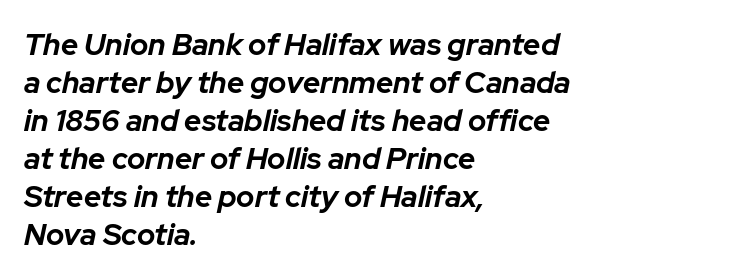
Q: Is the text bold? A: Yes.
Q: Is the text italic (slanted)? A: Yes, it leans right by about 12 degrees.
Q: Is the text underlined? A: No.
Q: How is the paragraph aligned? A: Left-aligned.
Q: Is the spacing between letters normal or unusually wide? A: Normal.
Q: Is the spacing between lines tight, normal or loose? A: Normal.
Q: Width (condensed, normal, or wide)? A: Normal.
Q: Stroke contrast? A: Low.
Q: x-height? A: Medium.
Q: Monospaced? A: No.
